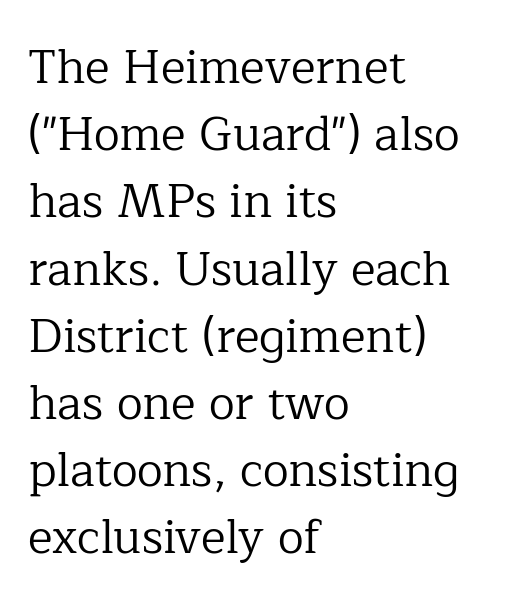
{"serif": "yes", "italic": "no", "bold": "no", "weight": "regular", "width": "normal", "stroke_contrast": "low", "x_height": "medium", "monospaced": "no", "underline": "no", "align": "left", "line_spacing": "normal", "line_spacing_ratio": 1.43, "letter_spacing": "normal", "letter_spacing_em": 0.0, "glyph_px": 47}
